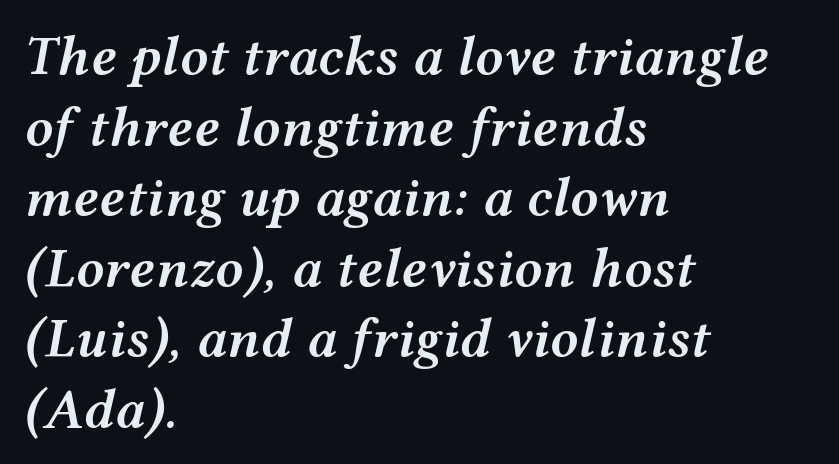
The image shows 56 px semibold, wide type, italic (leaning right); set left-aligned, normal line spacing (1.26x), normal letter spacing, not underlined; medium stroke contrast and a medium x-height.
